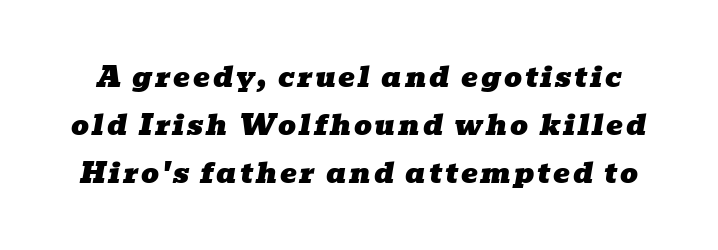
Q: Is the text italic (slanted)? A: Yes, it leans right by about 10 degrees.
Q: Is the typeface a serif or a sans-serif typeface? A: Serif.
Q: Is the text underlined? A: No.
Q: Width (condensed, normal, or wide)? A: Wide.
Q: Stroke contrast? A: Low.
Q: x-height? A: Medium.
Q: Monospaced? A: No.
